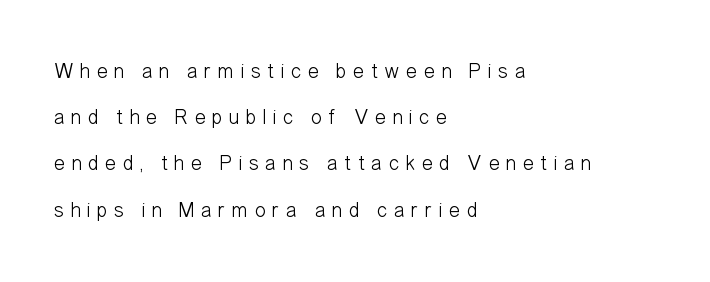
Unlike italic type, these characters show no tilt at all. Unmarked baselines from the first word to the last. Characters follow at a spacing far wider than the type designer built in. Rows of type keep a wide berth in the vertical direction. If you drew a ruler down the left edge, every line would touch it. Think standard paragraph weight, or any step lighter than that.
